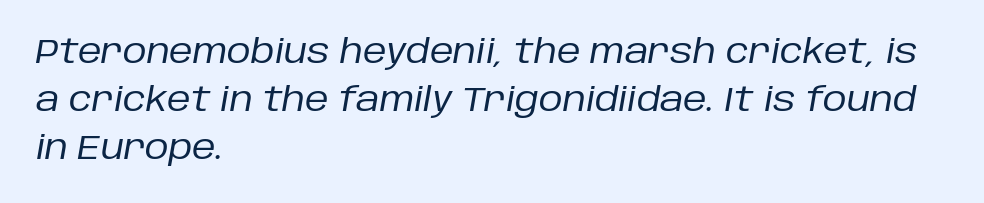
Italic: yes, the glyphs are oblique. What's the leading like? Ordinary, nothing unusual. The gaps between neighbouring characters are ordinary and unremarkable. Proportional: the letters do not fall into vertical columns. The text block is weighted toward the left margin, trailing off unevenly rightward.
